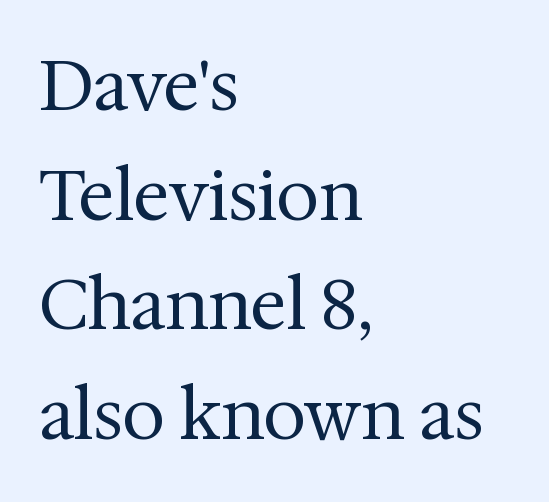
Q: Is the text bold? A: No.
Q: Is the text italic (slanted)? A: No, it is upright.
Q: Is the typeface a serif or a sans-serif typeface? A: Serif.
Q: Is the text underlined? A: No.
Q: How is the paragraph aligned? A: Left-aligned.
Q: Is the spacing between letters normal or unusually wide? A: Normal.
Q: Is the spacing between lines tight, normal or loose? A: Normal.
Q: Width (condensed, normal, or wide)? A: Normal.
Q: Stroke contrast? A: Medium.
Q: x-height? A: Medium.
Q: Monospaced? A: No.
